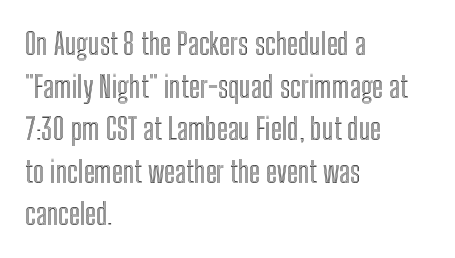
The image shows 30 px condensed type, upright; set left-aligned, normal line spacing (1.42x), normal letter spacing, not underlined; a medium x-height.
